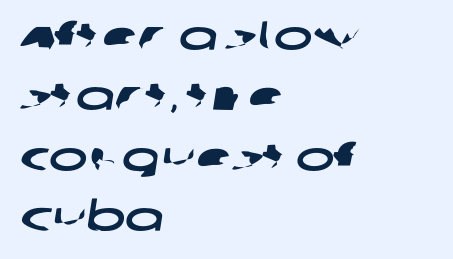
The image shows 41 px wide sans-serif type; set left-aligned, normal line spacing (1.47x), normal letter spacing, not underlined; low stroke contrast and a large x-height.
